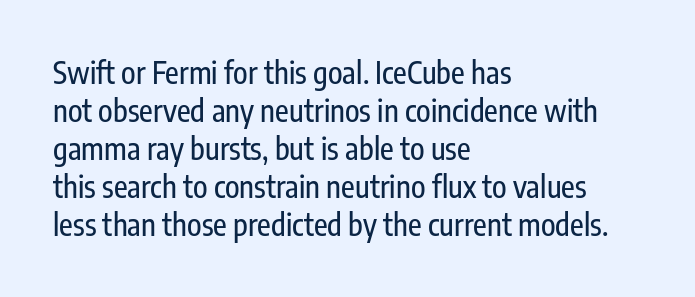
Q: Is the text italic (slanted)? A: No, it is upright.
Q: Is the typeface a serif or a sans-serif typeface? A: Sans-serif.
Q: Is the text underlined? A: No.
Q: How is the paragraph aligned? A: Left-aligned.
Q: Is the spacing between letters normal or unusually wide? A: Normal.
Q: Is the spacing between lines tight, normal or loose? A: Normal.
Q: Width (condensed, normal, or wide)? A: Condensed.
Q: Stroke contrast? A: Low.
Q: x-height? A: Medium.
Q: Monospaced? A: No.
